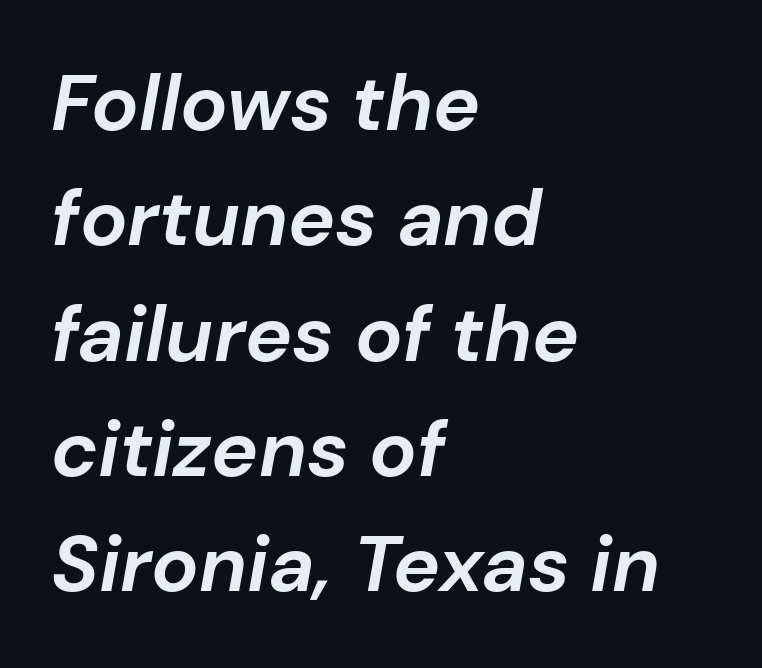
{"italic": "yes", "lean": "right", "slant_degrees": 10, "bold": "yes", "weight": "bold", "width": "normal", "stroke_contrast": "low", "x_height": "medium", "monospaced": "no", "underline": "no", "align": "left", "line_spacing": "normal", "line_spacing_ratio": 1.46, "letter_spacing": "normal", "letter_spacing_em": 0.0, "glyph_px": 79}
